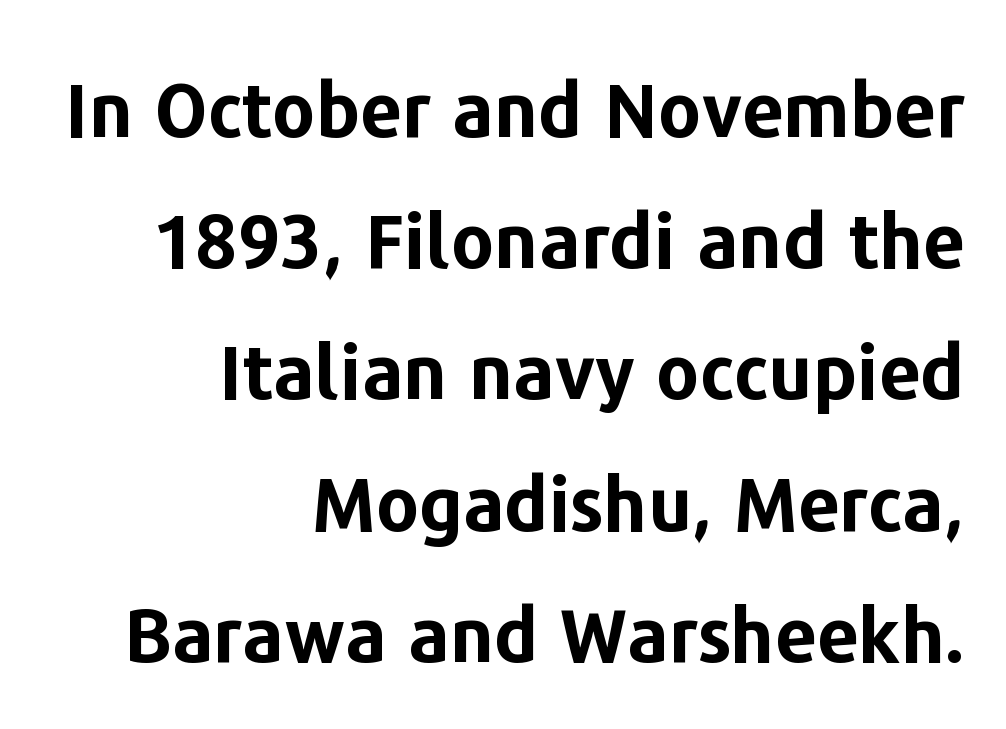
The gaps between neighbouring characters are ordinary and unremarkable. The passage shown is typeset with a sans-serif family. Quick note: not italic, upright. Chunky letters — that's bold for sure.
